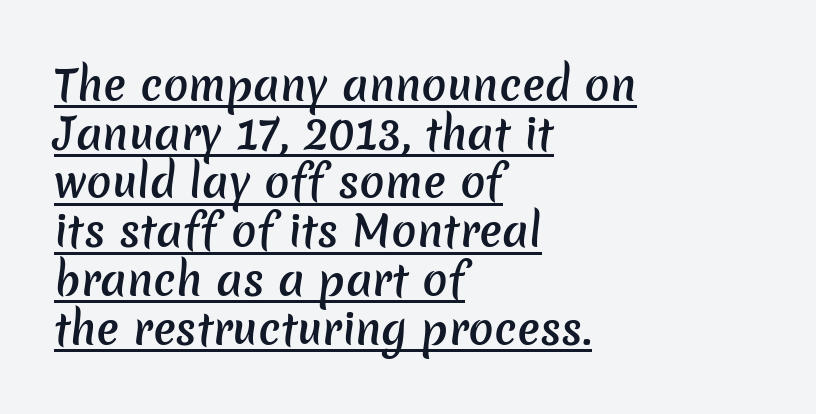
Q: Is the text bold? A: Semi-bold.
Q: Is the typeface a serif or a sans-serif typeface? A: Sans-serif.
Q: Is the text underlined? A: Yes.
Q: How is the paragraph aligned? A: Left-aligned.
Q: Is the spacing between letters normal or unusually wide? A: Normal.
Q: Width (condensed, normal, or wide)? A: Normal.
Q: Stroke contrast? A: Low.
Q: x-height? A: Medium.
Q: Monospaced? A: No.
